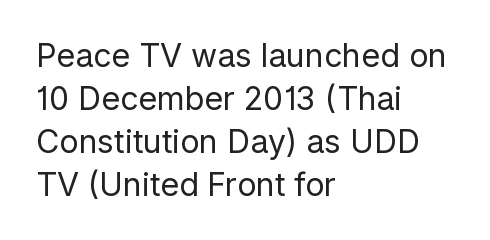
Q: Is the text bold? A: No.
Q: Is the text italic (slanted)? A: No, it is upright.
Q: Is the typeface a serif or a sans-serif typeface? A: Sans-serif.
Q: Is the text underlined? A: No.
Q: How is the paragraph aligned? A: Left-aligned.
Q: Is the spacing between letters normal or unusually wide? A: Normal.
Q: Is the spacing between lines tight, normal or loose? A: Normal.
Q: Width (condensed, normal, or wide)? A: Normal.
Q: Stroke contrast? A: Low.
Q: x-height? A: Medium.
Q: Monospaced? A: No.
